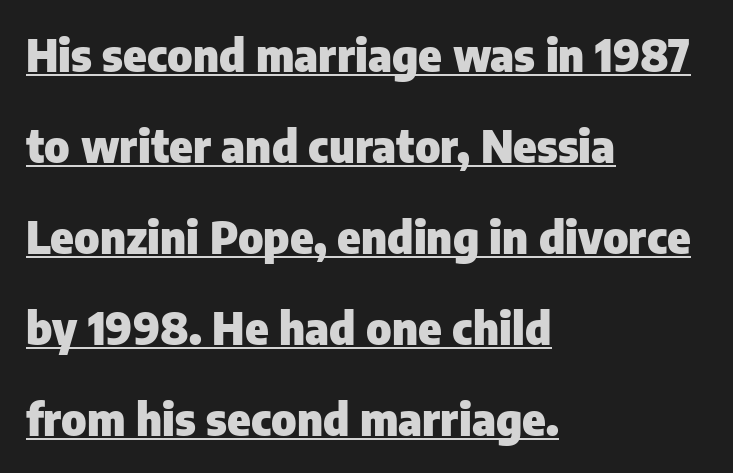
The image shows 44 px heavy sans-serif type, upright; set left-aligned, loose line spacing (2.07x), normal letter spacing, underlined; low stroke contrast and a medium x-height.
